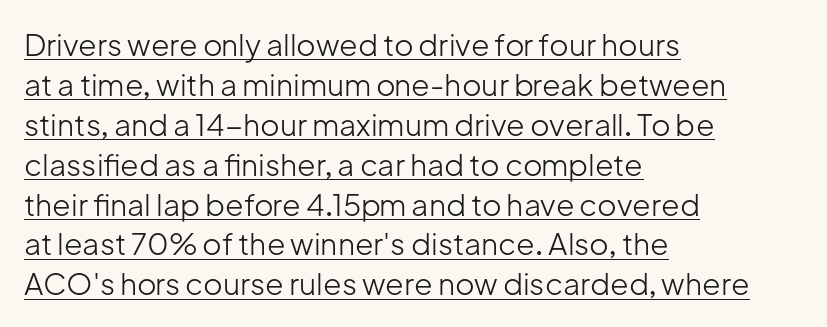
Quick note: not italic, upright. Weight: in the light-to-regular range. In terms of leading, this rendering sits right in the middle. The horizontal fit of the characters is conventional and even. Compared with a centered layout, this one pins lines to the left instead. These lines are rendered in a variable-pitch font.
